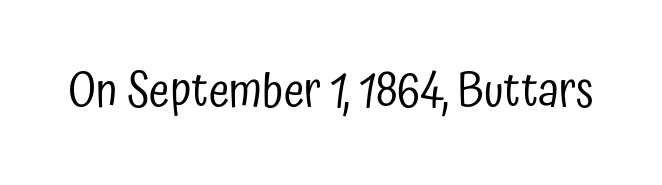
{"serif": "no", "italic": "no", "bold": "no", "weight": "regular", "width": "condensed", "stroke_contrast": "low", "x_height": "medium", "monospaced": "no", "underline": "no", "letter_spacing": "normal", "letter_spacing_em": 0.0, "glyph_px": 47}
